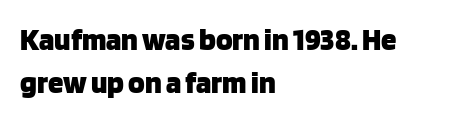
{"serif": "no", "italic": "no", "bold": "yes", "weight": "heavy", "width": "normal", "stroke_contrast": "low", "x_height": "large", "monospaced": "no", "underline": "no", "align": "left", "line_spacing": "normal", "line_spacing_ratio": 1.4, "letter_spacing": "normal", "letter_spacing_em": 0.0, "glyph_px": 31}
